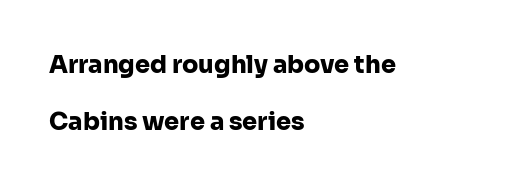
Q: Is the text bold? A: Yes.
Q: Is the text italic (slanted)? A: No, it is upright.
Q: Is the text underlined? A: No.
Q: How is the paragraph aligned? A: Left-aligned.
Q: Is the spacing between letters normal or unusually wide? A: Normal.
Q: Is the spacing between lines tight, normal or loose? A: Loose.
